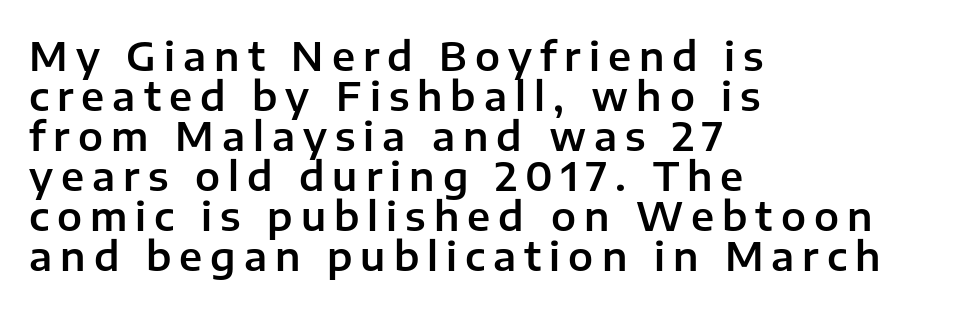
The image shows 40 px sans-serif type, upright; set left-aligned, tight line spacing (1.0x), unusually wide letter spacing (+0.2 em), not underlined; low stroke contrast and a medium x-height.
